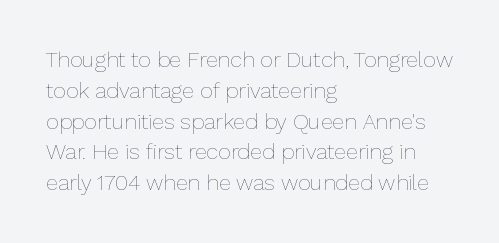
The image shows 22 px text type, upright; set left-aligned, normal line spacing (1.4x), normal letter spacing, not underlined.
